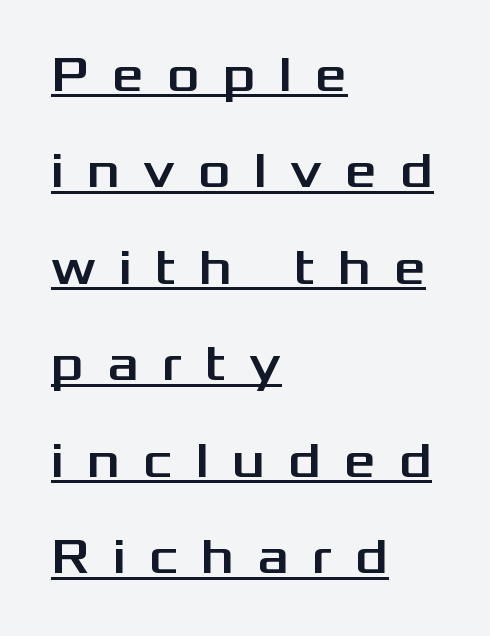
{"serif": "no", "italic": "no", "width": "wide", "stroke_contrast": "medium", "x_height": "medium", "monospaced": "no", "underline": "yes", "align": "left", "line_spacing": "loose", "line_spacing_ratio": 1.93, "letter_spacing": "wide", "letter_spacing_em": 0.46, "glyph_px": 50}
